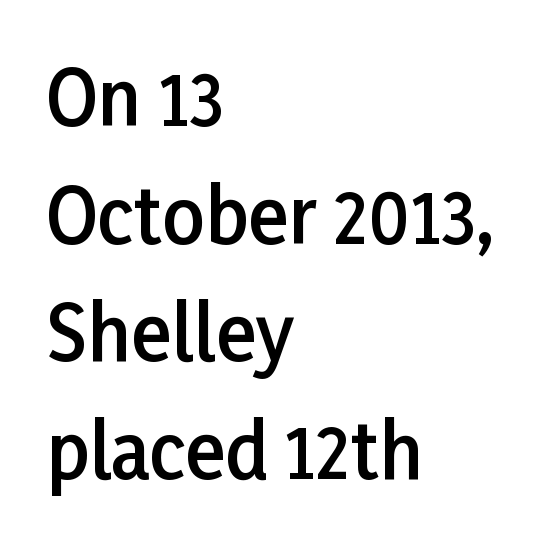
Q: Is the text bold? A: Semi-bold.
Q: Is the text italic (slanted)? A: No, it is upright.
Q: Is the typeface a serif or a sans-serif typeface? A: Sans-serif.
Q: Is the text underlined? A: No.
Q: How is the paragraph aligned? A: Left-aligned.
Q: Is the spacing between letters normal or unusually wide? A: Normal.
Q: Is the spacing between lines tight, normal or loose? A: Normal.
Q: Width (condensed, normal, or wide)? A: Normal.
Q: Stroke contrast? A: Low.
Q: x-height? A: Medium.
Q: Monospaced? A: No.
